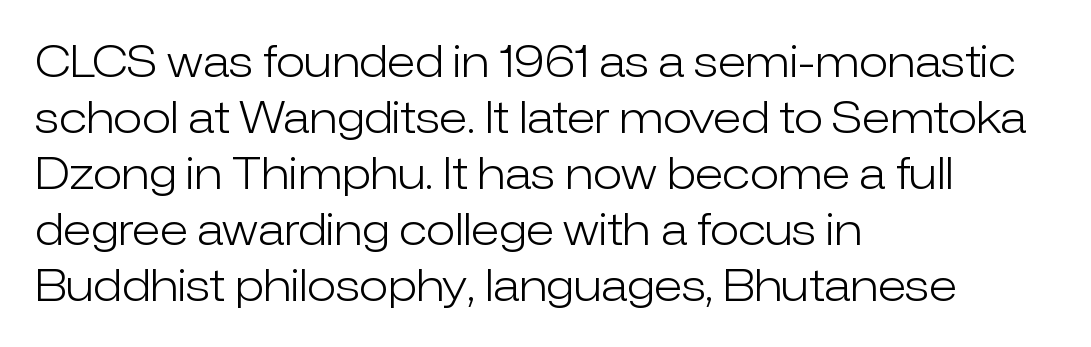
Typeset ragged right — the left edge is the straight one. Classification — sans serif. Weight: regular or lighter. No extra tracking has been applied to these lines.
